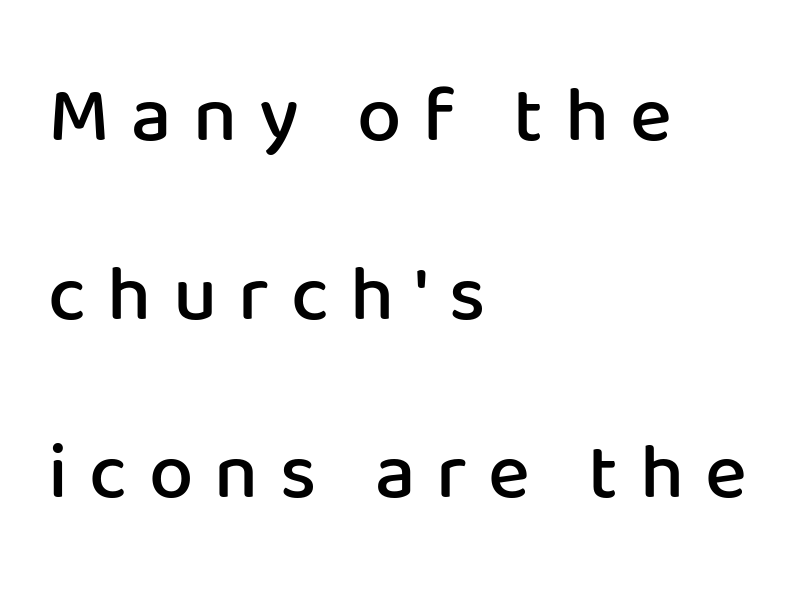
Is there any slant? The stems are plumb. A typesetter would call this proportional, since set widths differ per character. What's the leading like? Stretched, with rows far apart. Here the glyphs are tracked loosely, breaking word shapes into spaced letters. The paragraph shown leans on its left margin. The sample has been set in demibold, a notch under bold.
